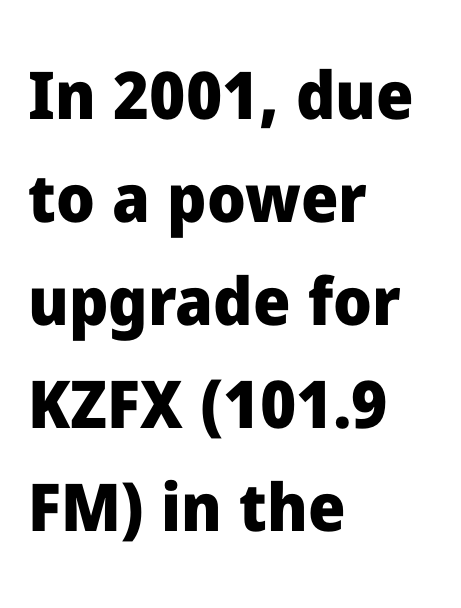
Is there much room between lines? A standard amount, neither cramped nor airy. Looks like regular typesetting: each glyph gets only the width it needs. Tall strokes in this sample are plumb rather than angled. Stroke thickness is high; the sample reads as a true bold. The passage shown has conventional tracking throughout. Descenders hang freely into open space.
